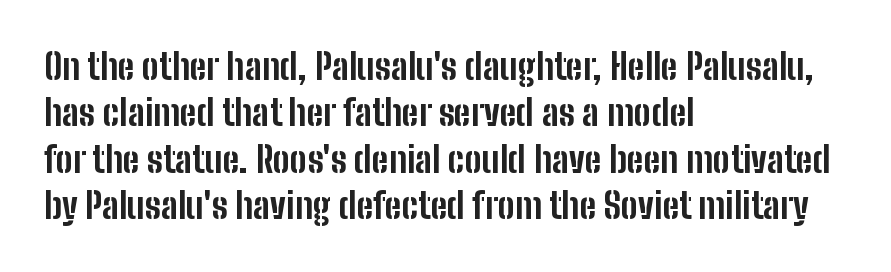
Q: Is the text bold? A: Yes.
Q: Is the text italic (slanted)? A: No, it is upright.
Q: Is the typeface a serif or a sans-serif typeface? A: Sans-serif.
Q: Is the text underlined? A: No.
Q: How is the paragraph aligned? A: Left-aligned.
Q: Is the spacing between letters normal or unusually wide? A: Normal.
Q: Is the spacing between lines tight, normal or loose? A: Normal.
Q: Width (condensed, normal, or wide)? A: Condensed.
Q: Stroke contrast? A: Low.
Q: x-height? A: Medium.
Q: Monospaced? A: No.
